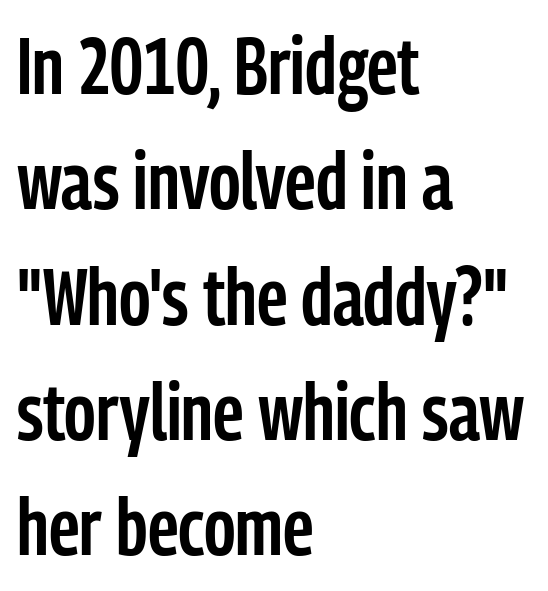
The image shows 79 px semibold, condensed sans-serif type, upright; set left-aligned, normal line spacing (1.46x), normal letter spacing, not underlined; low stroke contrast and a medium x-height.
